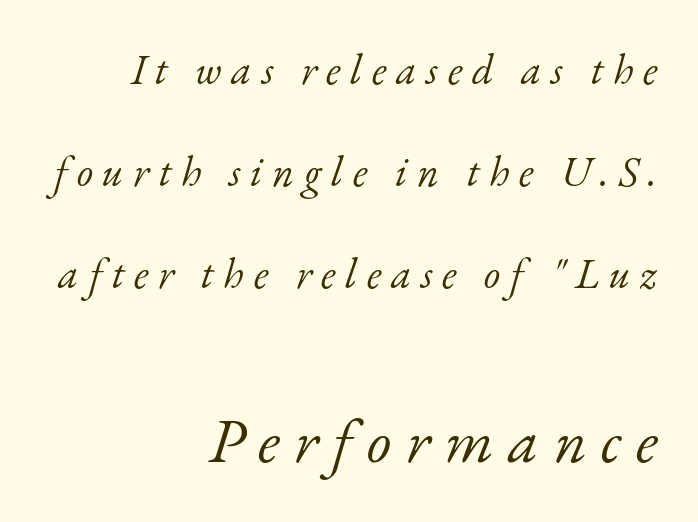
The image shows 63 px light serif type, italic (leaning right); set right-aligned, loose line spacing (2.43x), unusually wide letter spacing (+0.23 em), not underlined; the second (bottom) block is 1.5x larger; low stroke contrast and a small x-height.
